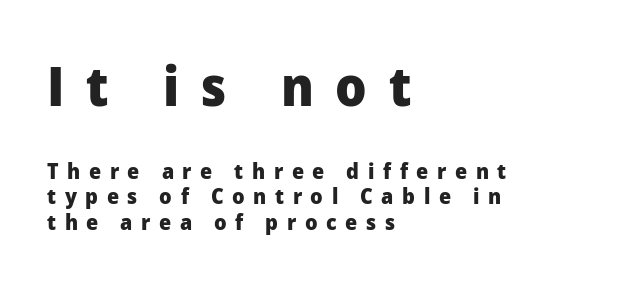
Underline: absent. A typesetter would call this proportional, since set widths differ per character. Caption: expanded tracking, letters set apart. Compare the two chunks: the upper has the greater cap height. Font category for this specimen: sans-serif.
